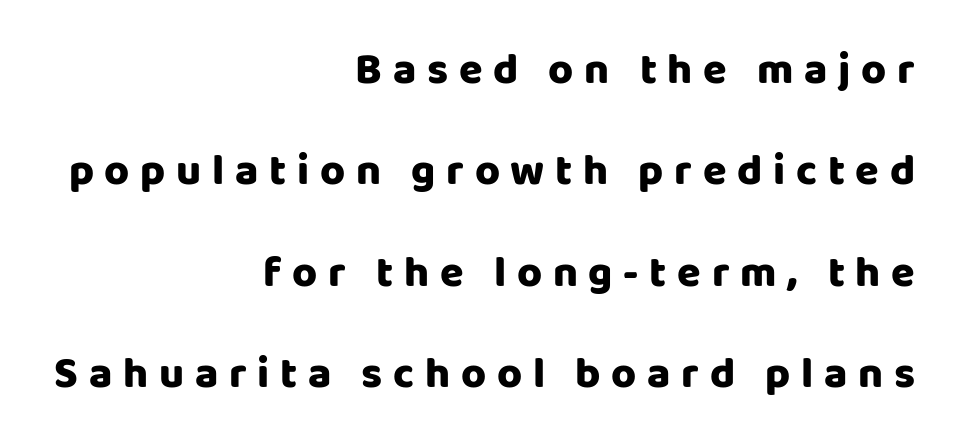
{"serif": "no", "italic": "no", "width": "normal", "stroke_contrast": "low", "x_height": "large", "monospaced": "no", "underline": "no", "align": "right", "line_spacing": "loose", "line_spacing_ratio": 2.36, "letter_spacing": "wide", "letter_spacing_em": 0.25, "glyph_px": 43}
